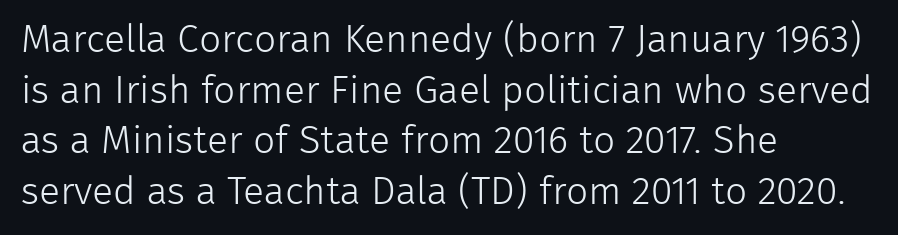
{"serif": "no", "italic": "no", "bold": "no", "weight": "light", "width": "normal", "stroke_contrast": "low", "x_height": "medium", "monospaced": "no", "underline": "no", "align": "left", "line_spacing": "normal", "line_spacing_ratio": 1.3, "letter_spacing": "normal", "letter_spacing_em": 0.0, "glyph_px": 39}
